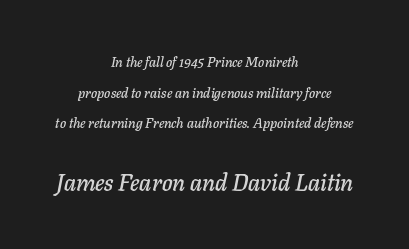
Q: Is the text italic (slanted)? A: Yes, it leans right by about 11 degrees.
Q: Is the text underlined? A: No.
Q: How is the paragraph aligned? A: Centered.
Q: Is the spacing between letters normal or unusually wide? A: Normal.
Q: Is the spacing between lines tight, normal or loose? A: Loose.
Q: Which block of text is set in a larger size, the first (top) or the second (bottom)? A: The second (bottom) one.
